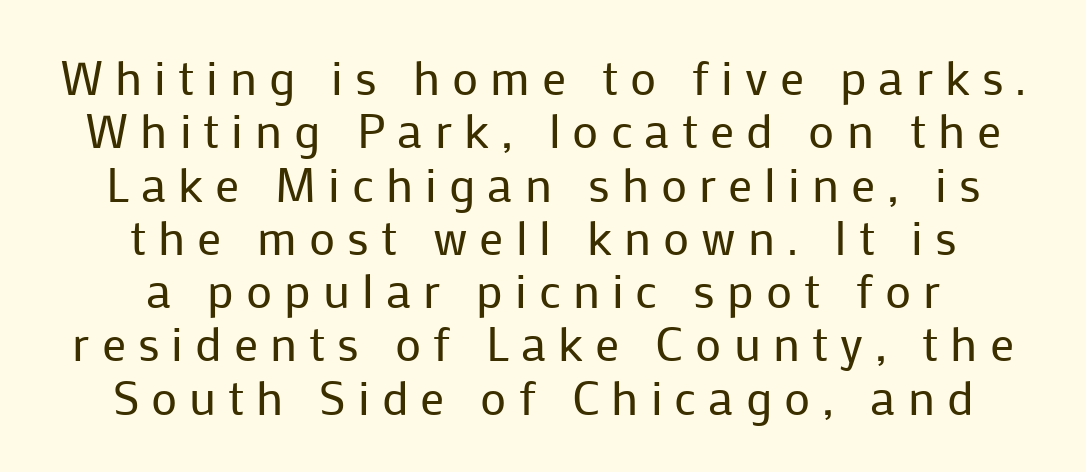
The image shows 48 px regular-weight sans-serif type, upright; set centered, tight line spacing (1.11x), unusually wide letter spacing (+0.25 em), not underlined; low stroke contrast and a medium x-height.
